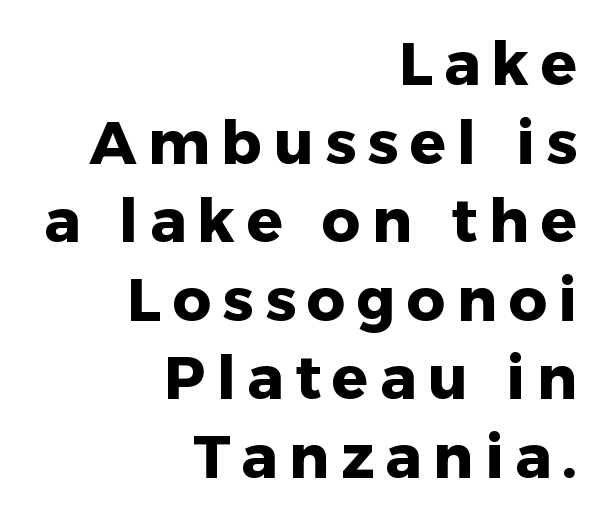
{"serif": "no", "italic": "no", "bold": "yes", "weight": "heavy", "width": "normal", "stroke_contrast": "low", "x_height": "medium", "monospaced": "no", "underline": "no", "align": "right", "line_spacing": "normal", "line_spacing_ratio": 1.31, "glyph_px": 60}
